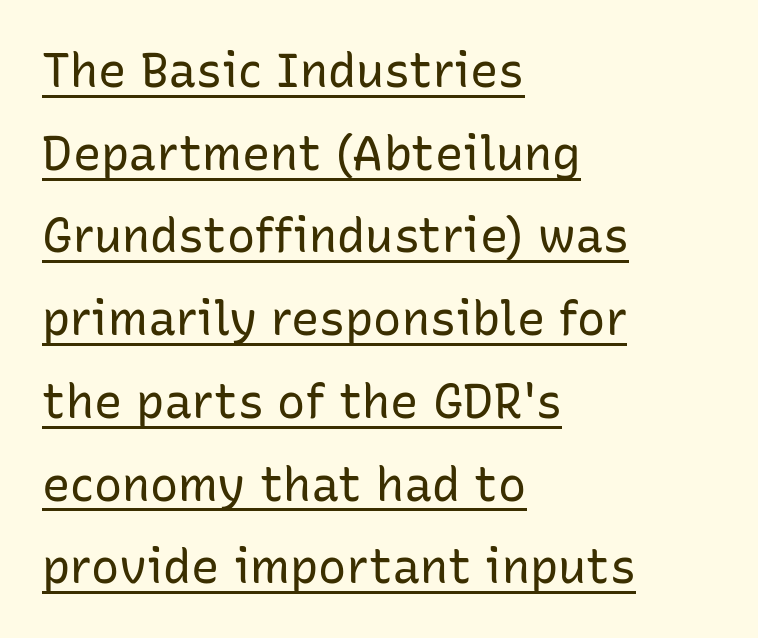
The image shows 47 px regular-weight sans-serif type, upright; set left-aligned, line spacing 1.76x, normal letter spacing, underlined; low stroke contrast and a medium x-height.
